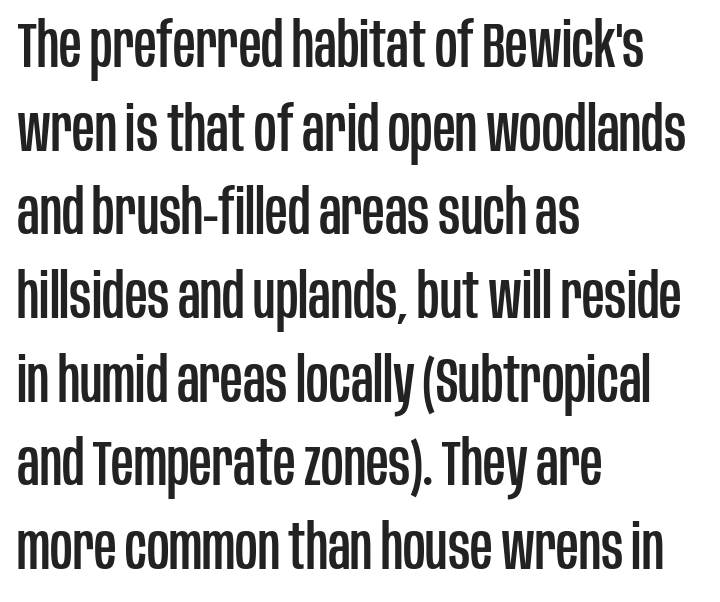
{"serif": "no", "italic": "no", "width": "condensed", "stroke_contrast": "low", "x_height": "large", "monospaced": "no", "underline": "no", "align": "left", "line_spacing": "normal", "line_spacing_ratio": 1.35, "letter_spacing": "normal", "letter_spacing_em": 0.0, "glyph_px": 62}
